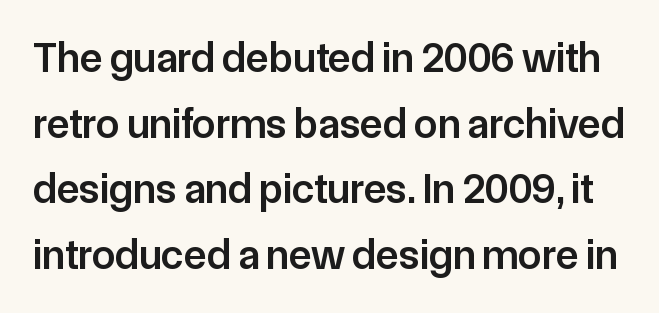
These lines are rendered in a variable-pitch font. In terms of leading, this rendering sits right in the middle. The font's upright variant was chosen for this text. Examine the stroke ends and you'll find no serifs. On the weight axis this lands at semibold, roughly 600.
